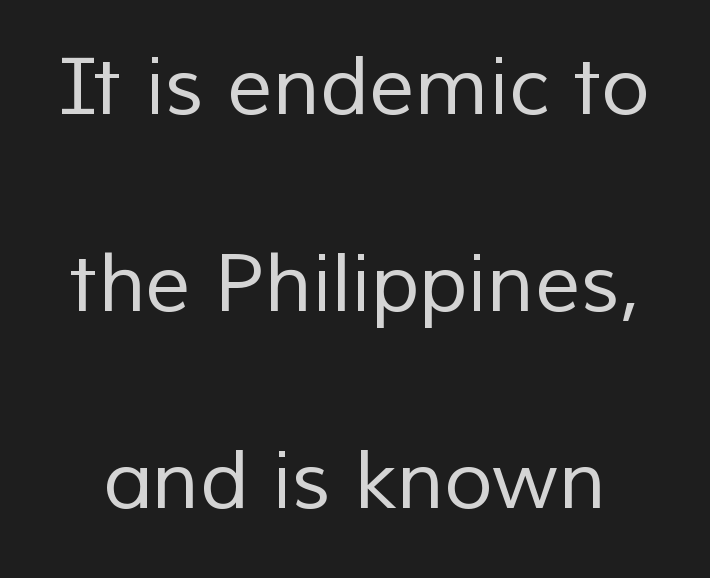
The image shows 80 px regular-weight sans-serif type; set loose line spacing (2.46x), normal letter spacing, not underlined; low stroke contrast and a medium x-height.
